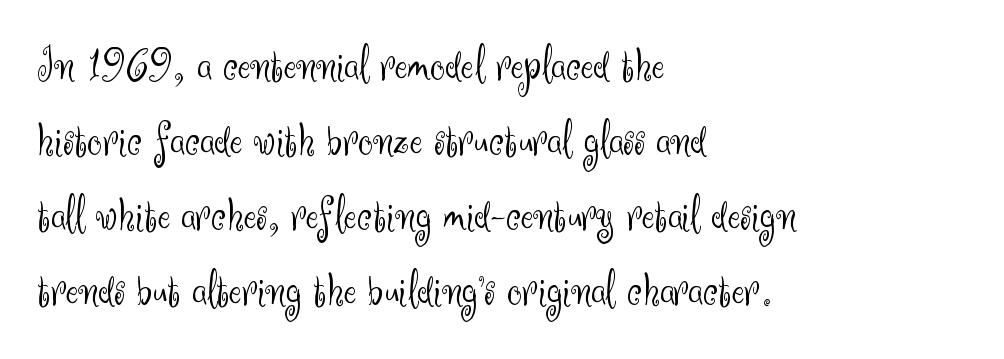
The image shows 48 px light sans-serif type, upright; set left-aligned, normal line spacing (1.56x), normal letter spacing, not underlined; medium stroke contrast and a small x-height.
